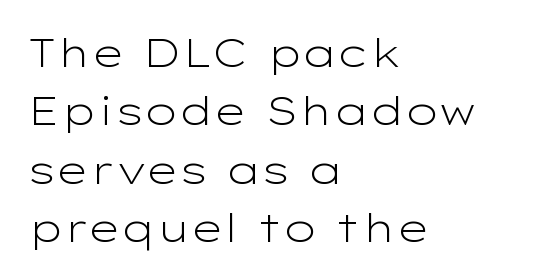
The area under the type is left untouched. Normally led — the rows are evenly, conventionally spaced. In terms of posture, this sample is upright. In terms of letterspacing, this is plain default setting.
